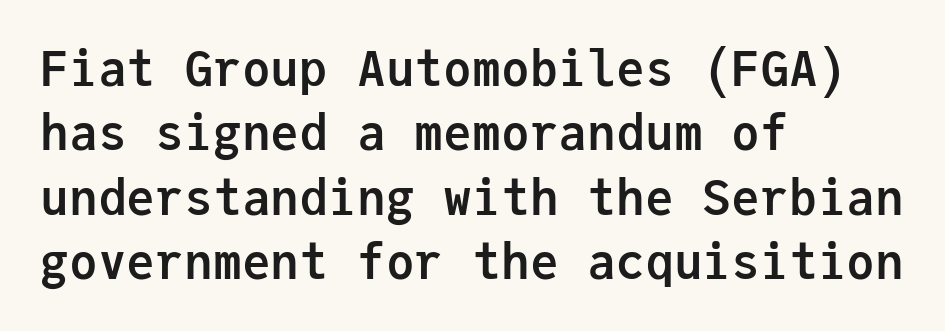
The image shows 48 px semibold sans-serif type, upright, monospaced; set left-aligned, normal line spacing (1.34x), normal letter spacing, not underlined; low stroke contrast and a medium x-height.
